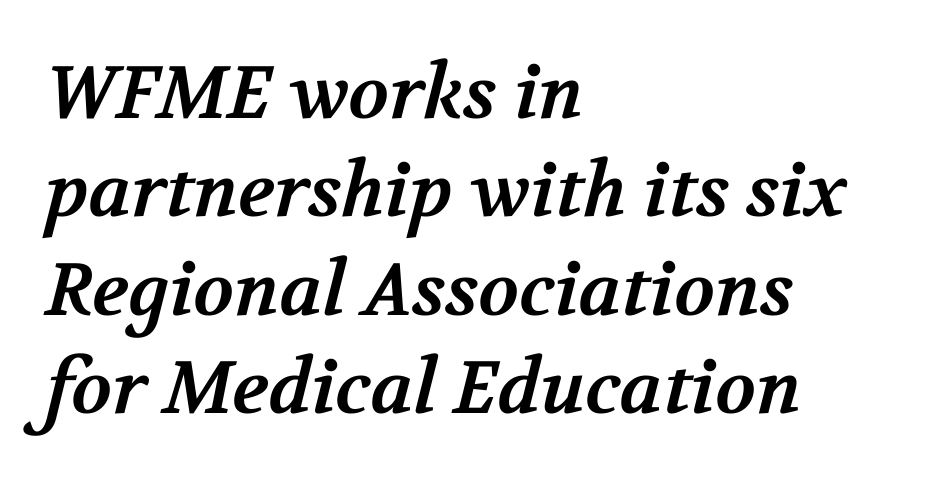
{"serif": "yes", "bold": "yes", "weight": "bold", "width": "normal", "stroke_contrast": "medium", "x_height": "medium", "monospaced": "no", "underline": "no", "align": "left", "line_spacing": "normal", "line_spacing_ratio": 1.33, "letter_spacing": "normal", "letter_spacing_em": 0.0, "glyph_px": 74}
